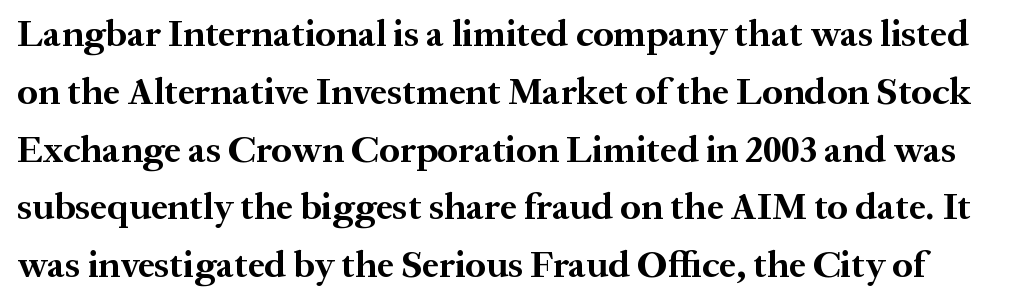
{"serif": "yes", "italic": "no", "bold": "yes", "weight": "bold", "width": "normal", "stroke_contrast": "medium", "x_height": "medium", "monospaced": "no", "underline": "no", "line_spacing": "normal", "line_spacing_ratio": 1.52, "letter_spacing": "normal", "letter_spacing_em": 0.0, "glyph_px": 38}
